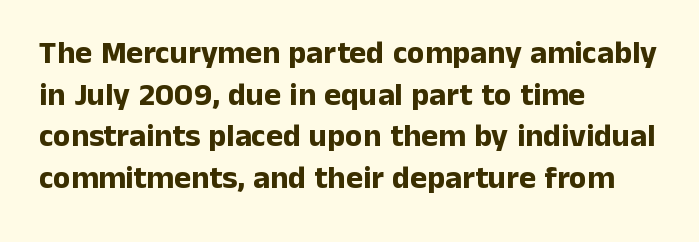
Q: Is the text bold? A: Yes.
Q: Is the text italic (slanted)? A: No, it is upright.
Q: Is the typeface a serif or a sans-serif typeface? A: Sans-serif.
Q: Is the text underlined? A: No.
Q: How is the paragraph aligned? A: Left-aligned.
Q: Is the spacing between letters normal or unusually wide? A: Normal.
Q: Is the spacing between lines tight, normal or loose? A: Normal.
Q: Width (condensed, normal, or wide)? A: Normal.
Q: Stroke contrast? A: Low.
Q: x-height? A: Medium.
Q: Monospaced? A: No.
